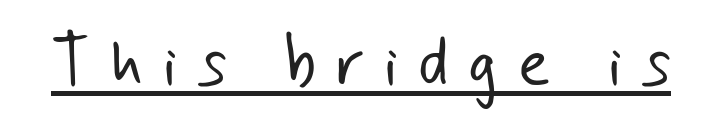
{"serif": "no", "bold": "no", "weight": "light", "width": "normal", "stroke_contrast": "low", "x_height": "small", "monospaced": "no", "underline": "yes", "letter_spacing": "wide", "letter_spacing_em": 0.28, "glyph_px": 68}
